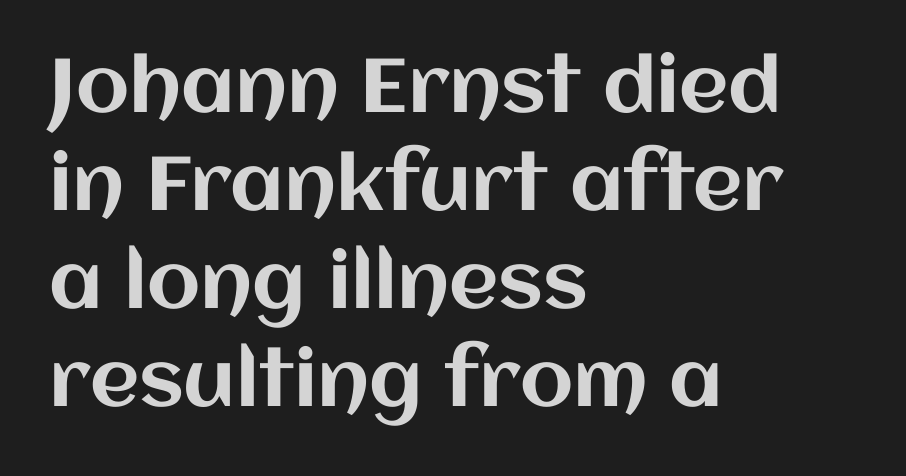
{"italic": "no", "width": "normal", "stroke_contrast": "medium", "x_height": "large", "monospaced": "no", "underline": "no", "align": "left", "line_spacing": "normal", "line_spacing_ratio": 1.29, "letter_spacing": "normal", "letter_spacing_em": 0.0, "glyph_px": 76}
